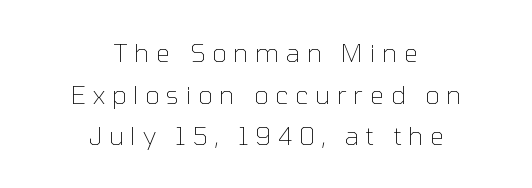
The image shows 25 px text type, upright; set centered, normal line spacing (1.67x), unusually wide letter spacing (+0.27 em), not underlined.
